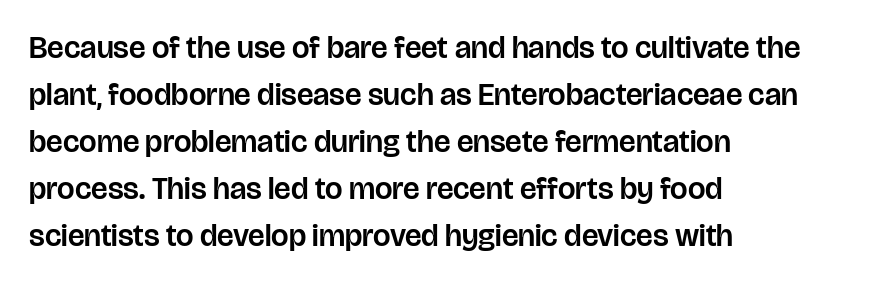
Q: Is the text italic (slanted)? A: No, it is upright.
Q: Is the typeface a serif or a sans-serif typeface? A: Sans-serif.
Q: Is the text underlined? A: No.
Q: How is the paragraph aligned? A: Left-aligned.
Q: Is the spacing between letters normal or unusually wide? A: Normal.
Q: Is the spacing between lines tight, normal or loose? A: Normal.
Q: Width (condensed, normal, or wide)? A: Normal.
Q: Stroke contrast? A: Low.
Q: x-height? A: Large.
Q: Monospaced? A: No.
